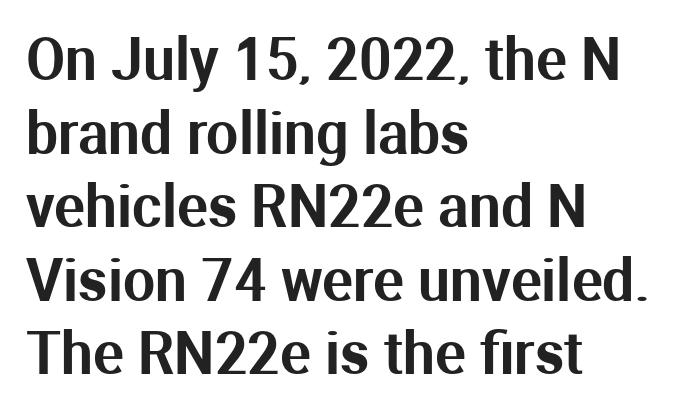
The image shows 57 px sans-serif type, upright; set left-aligned, normal line spacing (1.29x), normal letter spacing, not underlined; medium stroke contrast and a medium x-height.
